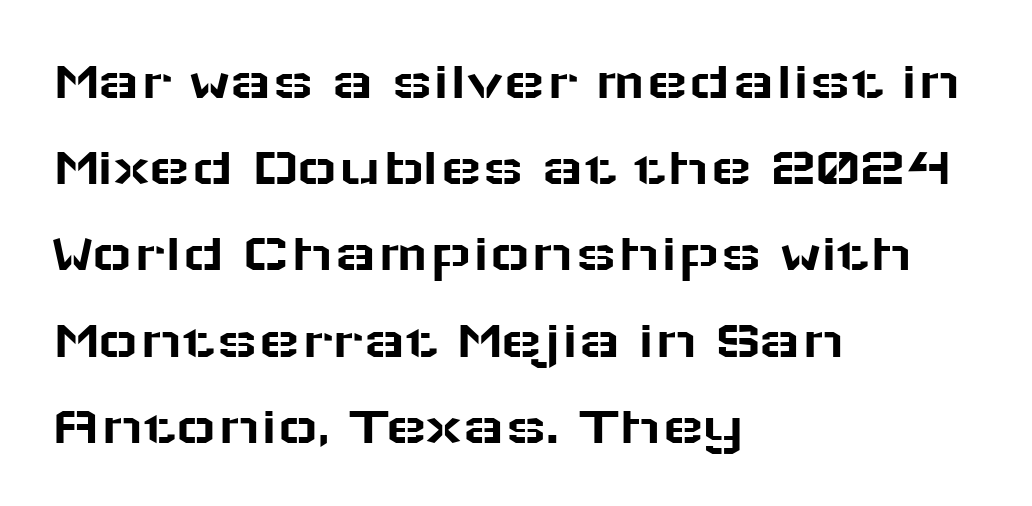
{"serif": "no", "italic": "no", "width": "wide", "stroke_contrast": "low", "x_height": "medium", "monospaced": "no", "underline": "no", "align": "left", "line_spacing": "normal", "line_spacing_ratio": 1.54, "letter_spacing": "normal", "letter_spacing_em": 0.0, "glyph_px": 56}
